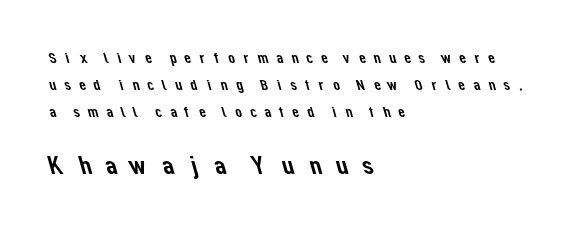
The image shows 26 px text type; set left-aligned, line spacing 1.8x, unusually wide letter spacing (+0.43 em), not underlined; the second (bottom) block is 1.73x larger.
